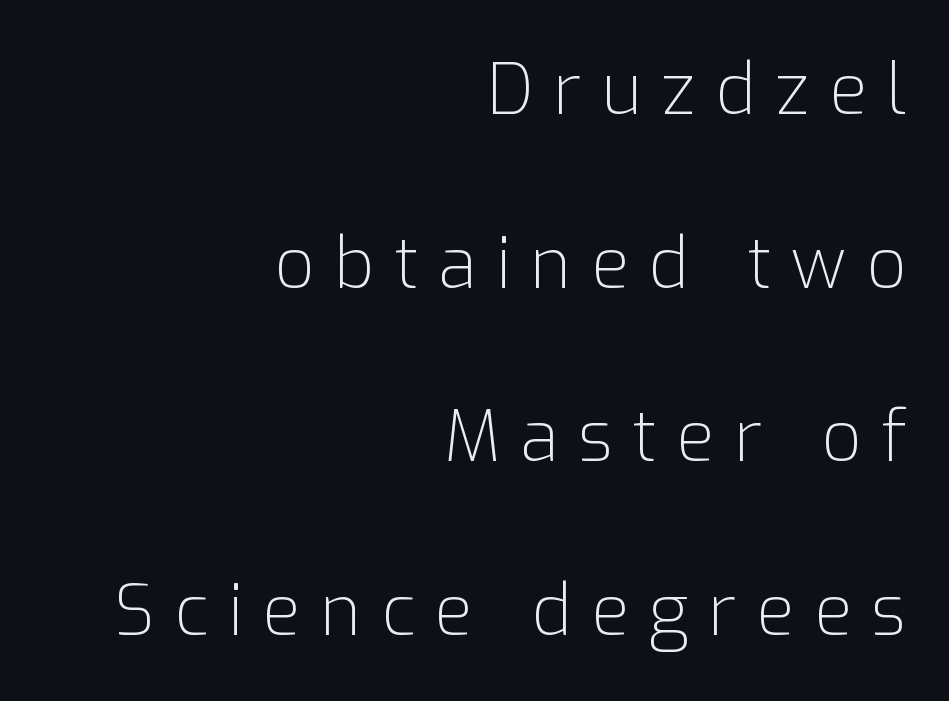
The letters are spread apart with noticeably loose tracking. Counters stay open thanks to moderate or lighter strokes. Check where the strokes stop: nothing finishes them off — pure sans. In terms of leading, this rendering errs on the spacious side. The passage shown is typed in a proportional face where columns would drift.
